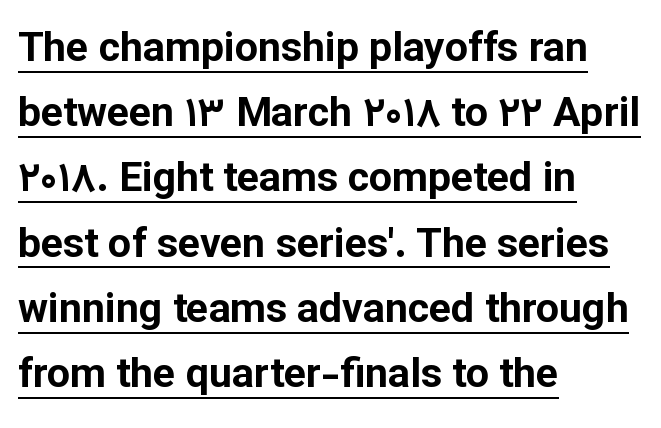
The letters carry no serifs — their stems end cleanly without finishing strokes. Posture: straight, roman, zero tilt. Caption: lettering with a line underneath. Strong, thick strokes mark this as bold type.
